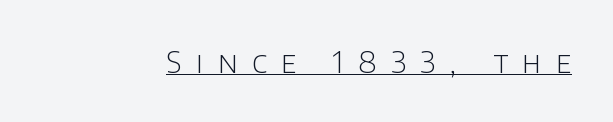
Q: Is the text bold? A: No.
Q: Is the text italic (slanted)? A: No, it is upright.
Q: Is the typeface a serif or a sans-serif typeface? A: Sans-serif.
Q: Is the text underlined? A: Yes.
Q: Is the spacing between letters normal or unusually wide? A: Unusually wide.
Q: Width (condensed, normal, or wide)? A: Normal.
Q: Stroke contrast? A: Low.
Q: x-height? A: Large.
Q: Monospaced? A: No.
